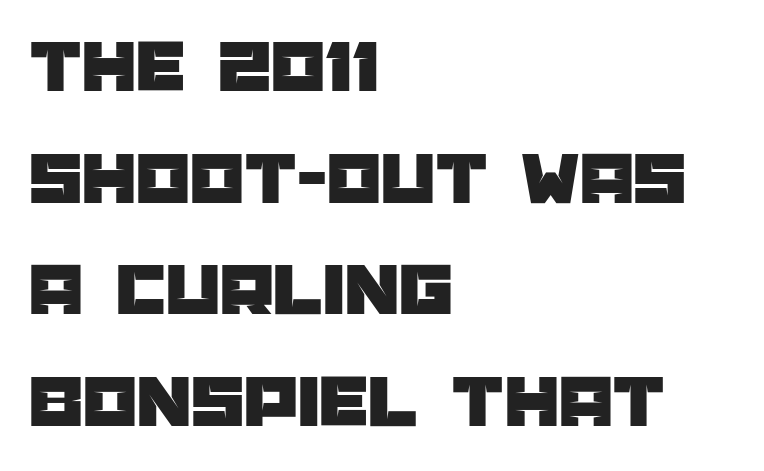
How would I describe the line gaps? Plain and ordinary. Nope, not italic — everything's standing straight. A typesetter would call this proportional, since set widths differ per character. Visually the block forms a straight wall on the left and a jagged coastline on the right.
